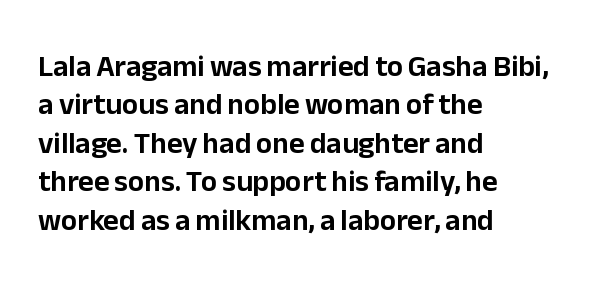
The image shows 30 px sans-serif type, upright; set left-aligned, normal line spacing (1.28x), normal letter spacing, not underlined; low stroke contrast and a medium x-height.
